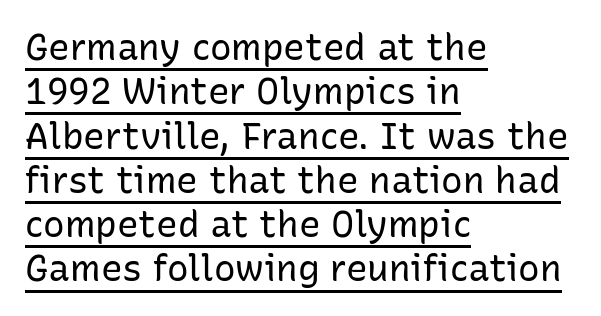
In terms of letterspacing, this is plain default setting. A rule runs beneath these lines of type. This sample has the flowing, uneven cadence of proportional lettering. Short and long lines alike share a common starting point at left. Letters have the restrained weight of plain body copy at most.
